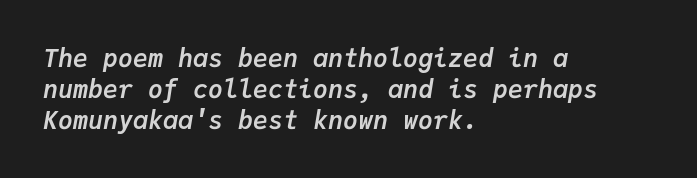
Emphasis-style slanted type is in use. Nothing unusual about the tracking: characters are spaced as the font intends. This sample is left-justified, so line endings fall wherever the words run out. Each row of text sits above clean, open space. A full-strength bold gives these letters their thick strokes.
